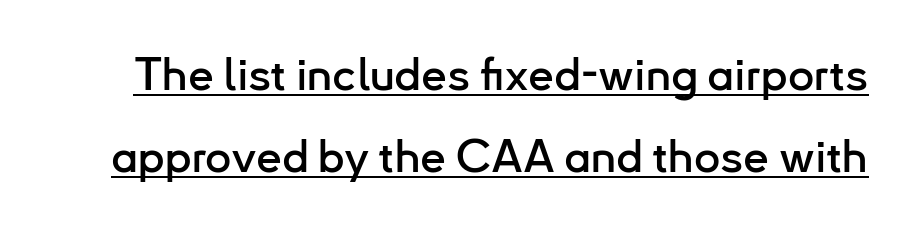
Q: Is the text italic (slanted)? A: No, it is upright.
Q: Is the typeface a serif or a sans-serif typeface? A: Sans-serif.
Q: Is the text underlined? A: Yes.
Q: Is the spacing between letters normal or unusually wide? A: Normal.
Q: Width (condensed, normal, or wide)? A: Normal.
Q: Stroke contrast? A: Low.
Q: x-height? A: Small.
Q: Monospaced? A: No.
